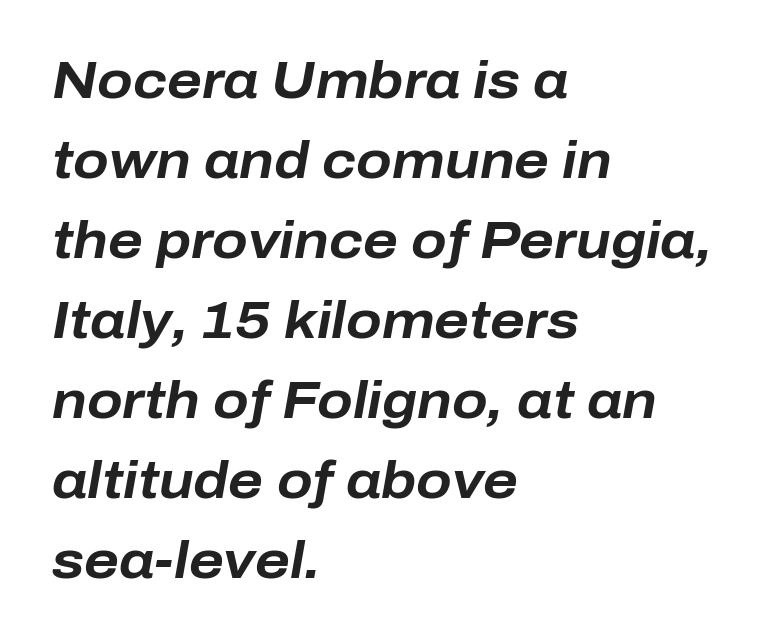
{"italic": "yes", "lean": "right", "slant_degrees": 10, "bold": "yes", "weight": "bold", "width": "normal", "stroke_contrast": "low", "x_height": "medium", "monospaced": "no", "underline": "no", "align": "left", "line_spacing": "normal", "line_spacing_ratio": 1.54, "letter_spacing": "normal", "letter_spacing_em": 0.0, "glyph_px": 52}
